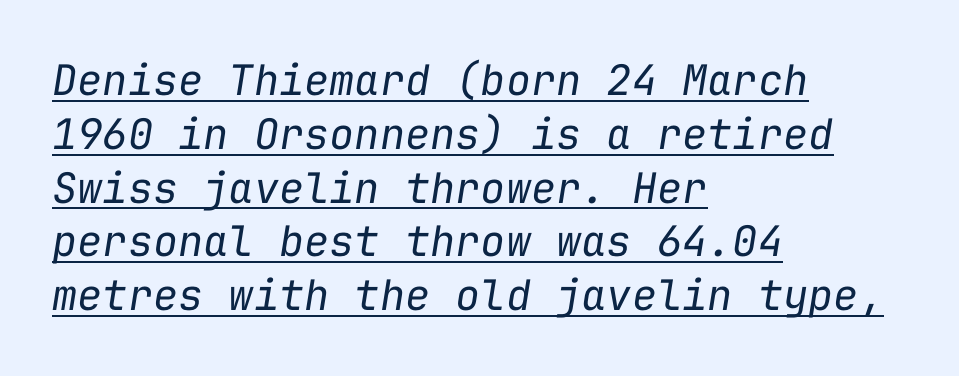
Q: Is the text bold? A: No.
Q: Is the text italic (slanted)? A: Yes, it leans right by about 9 degrees.
Q: Is the text underlined? A: Yes.
Q: How is the paragraph aligned? A: Left-aligned.
Q: Is the spacing between letters normal or unusually wide? A: Normal.
Q: Is the spacing between lines tight, normal or loose? A: Normal.
Q: Width (condensed, normal, or wide)? A: Normal.
Q: Stroke contrast? A: Low.
Q: x-height? A: Medium.
Q: Monospaced? A: Yes.
